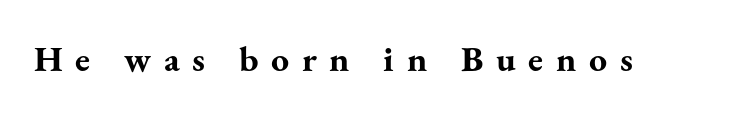
Q: Is the text bold? A: Yes.
Q: Is the text italic (slanted)? A: No, it is upright.
Q: Is the typeface a serif or a sans-serif typeface? A: Serif.
Q: Is the text underlined? A: No.
Q: Is the spacing between letters normal or unusually wide? A: Unusually wide.
Q: Width (condensed, normal, or wide)? A: Normal.
Q: Stroke contrast? A: Medium.
Q: x-height? A: Small.
Q: Monospaced? A: No.
